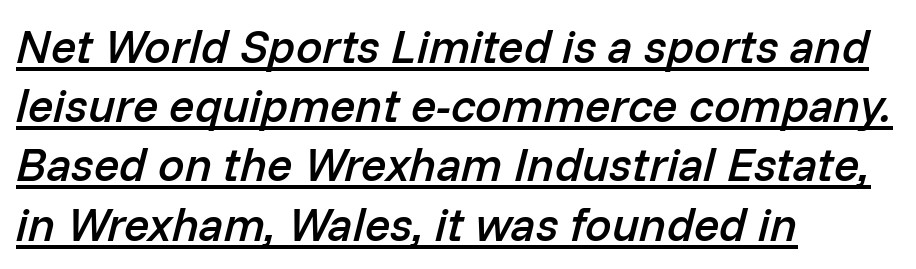
{"italic": "yes", "lean": "right", "slant_degrees": 14, "bold": "semi", "weight": "semibold", "width": "normal", "stroke_contrast": "low", "x_height": "medium", "monospaced": "no", "underline": "yes", "align": "left", "line_spacing": "normal", "line_spacing_ratio": 1.26, "letter_spacing": "normal", "letter_spacing_em": 0.0, "glyph_px": 47}
